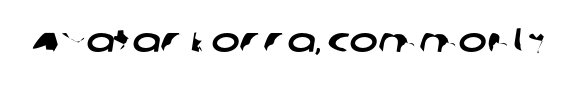
The image shows 34 px wide sans-serif type; set normal letter spacing, not underlined; low stroke contrast and a large x-height.
